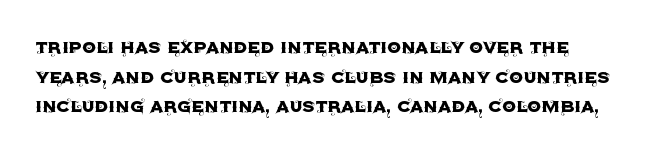
{"italic": "no", "underline": "no", "line_spacing": "normal", "line_spacing_ratio": 1.35, "letter_spacing": "normal", "letter_spacing_em": 0.0, "glyph_px": 22}
